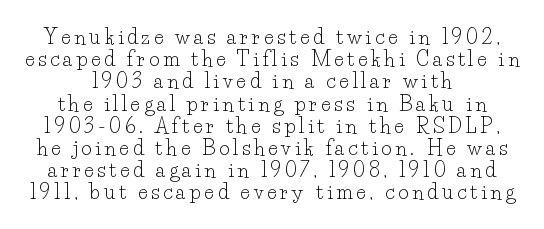
{"italic": "no", "bold": "no", "underline": "no", "line_spacing": "tight", "line_spacing_ratio": 1.11, "glyph_px": 20}
